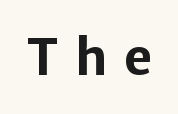
Bold? Absolutely — the strokes are thick and heavy. A clean baseline with only descenders dipping below it. Varying glyph widths throughout — classic text-font behaviour. The type family on display is of the sans-serif kind. Quick note: not italic, upright. Between one letter and the next there's a generous, obvious gap.
